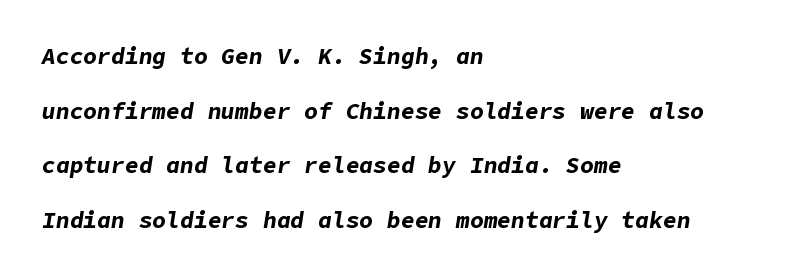
Honestly, there is no underline to notice here at all. A typesetter would call this leading open, well beyond the default. Each word holds together tightly as a unit, with standard inter-letter gaps. Is the type slanted? Yes — the strokes lean at a clear angle. Visually the block forms a straight wall on the left and a jagged coastline on the right. Compared with an ordinary text face, these strokes are far heavier — a full bold.
